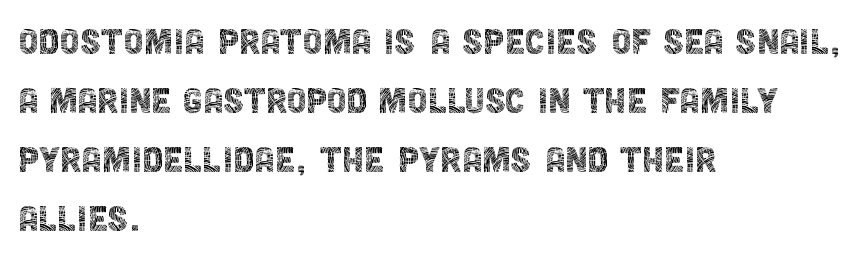
Q: Is the text bold? A: No.
Q: Is the text italic (slanted)? A: No, it is upright.
Q: Is the typeface a serif or a sans-serif typeface? A: Sans-serif.
Q: Is the text underlined? A: No.
Q: How is the paragraph aligned? A: Left-aligned.
Q: Is the spacing between letters normal or unusually wide? A: Normal.
Q: Is the spacing between lines tight, normal or loose? A: Normal.
Q: Width (condensed, normal, or wide)? A: Condensed.
Q: x-height? A: Large.
Q: Monospaced? A: No.
